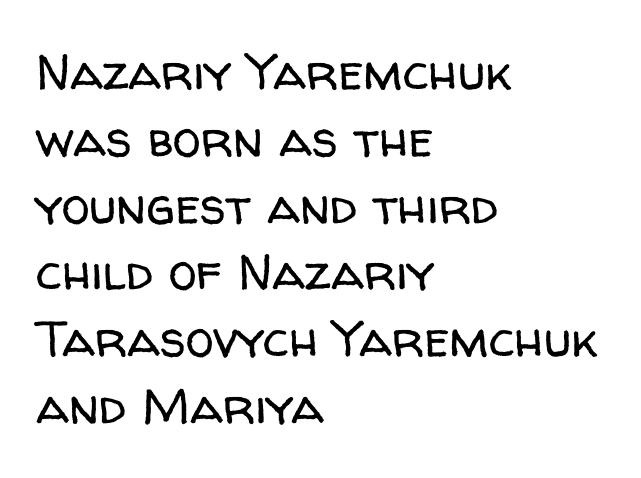
Q: Is the text bold? A: No.
Q: Is the text italic (slanted)? A: No, it is upright.
Q: Is the typeface a serif or a sans-serif typeface? A: Sans-serif.
Q: Is the text underlined? A: No.
Q: How is the paragraph aligned? A: Left-aligned.
Q: Is the spacing between letters normal or unusually wide? A: Normal.
Q: Is the spacing between lines tight, normal or loose? A: Normal.
Q: Width (condensed, normal, or wide)? A: Normal.
Q: Stroke contrast? A: Low.
Q: x-height? A: Medium.
Q: Monospaced? A: No.
